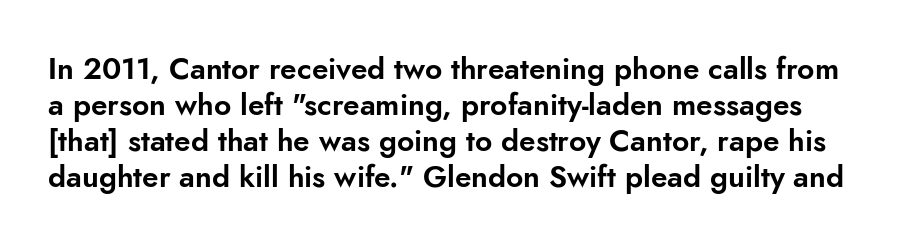
{"serif": "no", "italic": "no", "width": "normal", "stroke_contrast": "low", "x_height": "small", "monospaced": "no", "underline": "no", "line_spacing_ratio": 1.2, "letter_spacing": "normal", "letter_spacing_em": 0.0, "glyph_px": 30}
